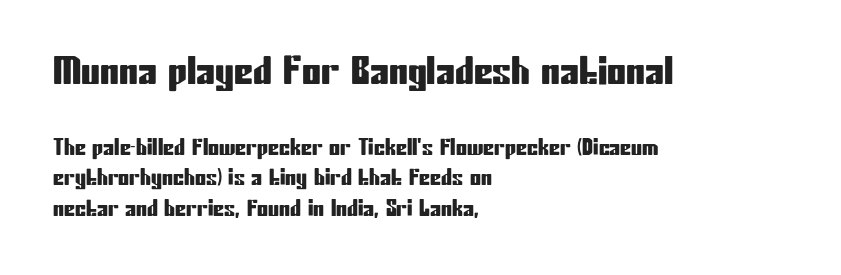
Q: Is the text italic (slanted)? A: No, it is upright.
Q: Is the typeface a serif or a sans-serif typeface? A: Sans-serif.
Q: Is the text underlined? A: No.
Q: How is the paragraph aligned? A: Left-aligned.
Q: Is the spacing between letters normal or unusually wide? A: Normal.
Q: Is the spacing between lines tight, normal or loose? A: Normal.
Q: Which block of text is set in a larger size, the first (top) or the second (bottom)? A: The first (top) one.
Q: Width (condensed, normal, or wide)? A: Condensed.
Q: Stroke contrast? A: Low.
Q: x-height? A: Medium.
Q: Monospaced? A: No.
